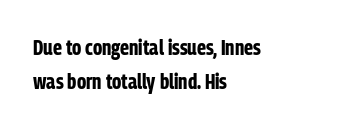
The image shows 22 px bold type, upright; set left-aligned, normal line spacing (1.56x), normal letter spacing, not underlined.
